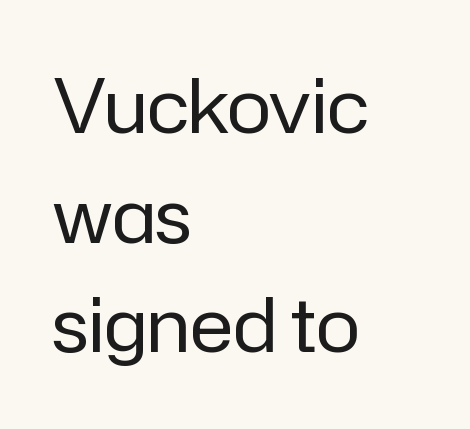
Q: Is the text bold? A: No.
Q: Is the text italic (slanted)? A: No, it is upright.
Q: Is the typeface a serif or a sans-serif typeface? A: Sans-serif.
Q: Is the text underlined? A: No.
Q: How is the paragraph aligned? A: Left-aligned.
Q: Is the spacing between letters normal or unusually wide? A: Normal.
Q: Is the spacing between lines tight, normal or loose? A: Normal.
Q: Width (condensed, normal, or wide)? A: Normal.
Q: Stroke contrast? A: Low.
Q: x-height? A: Medium.
Q: Monospaced? A: No.
